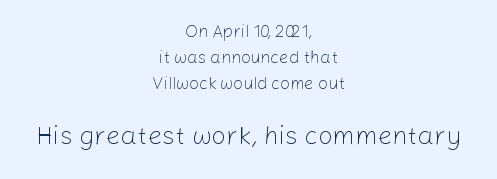
Q: Is the text bold? A: No.
Q: Is the text italic (slanted)? A: No, it is upright.
Q: Is the text underlined? A: No.
Q: How is the paragraph aligned? A: Centered.
Q: Is the spacing between letters normal or unusually wide? A: Normal.
Q: Is the spacing between lines tight, normal or loose? A: Normal.
Q: Which block of text is set in a larger size, the first (top) or the second (bottom)? A: The second (bottom) one.
